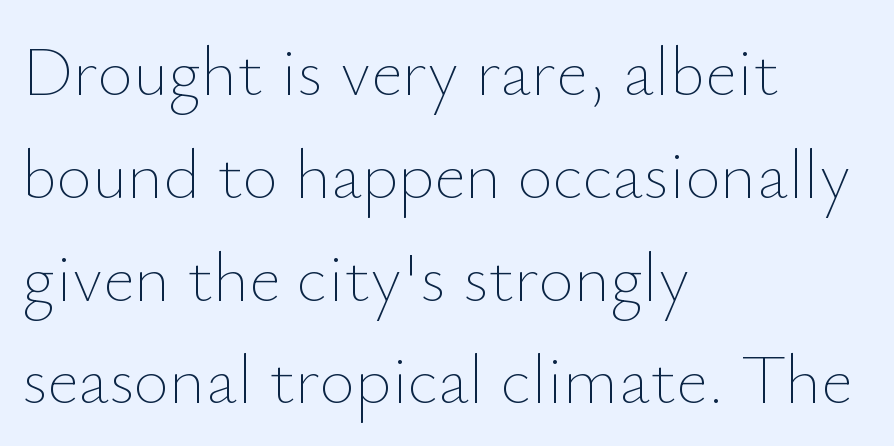
Q: Is the text bold? A: No.
Q: Is the text italic (slanted)? A: No, it is upright.
Q: Is the text underlined? A: No.
Q: How is the paragraph aligned? A: Left-aligned.
Q: Is the spacing between letters normal or unusually wide? A: Normal.
Q: Is the spacing between lines tight, normal or loose? A: Normal.
Q: Width (condensed, normal, or wide)? A: Normal.
Q: Stroke contrast? A: Low.
Q: x-height? A: Small.
Q: Monospaced? A: No.
